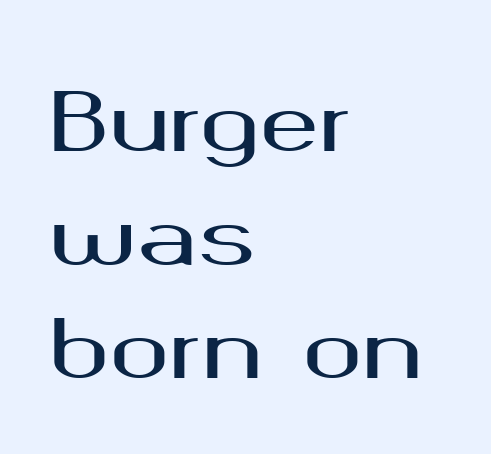
To sum up the face: it is a sans, with no serifs. This sample is left-justified, so line endings fall wherever the words run out. Do the letters lean? They stand straight. The face used here is proportionally spaced, like ordinary book or web type. The letters sit at their default tracking, neither squeezed nor spread. Words float on clear page, feet unadorned.
